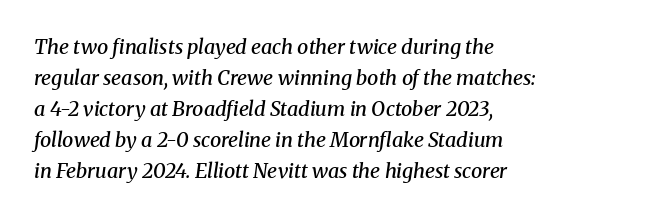
Decoration check: the copy has no underline. This sample uses plain, unmodified letter spacing. Short and long lines alike share a common starting point at left. The lettering tilts uniformly, giving the passage an italic look. Notice how descenders clear the ascenders below comfortably — that's standard leading.
